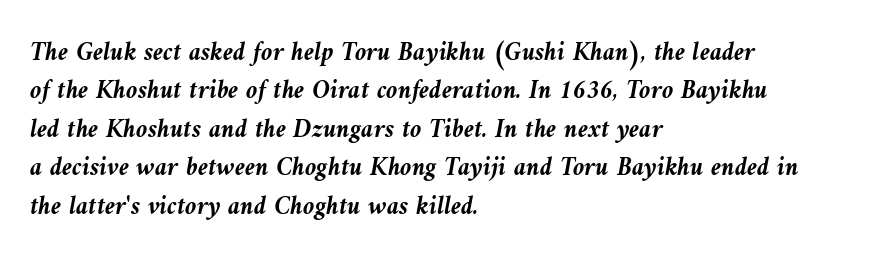
The image shows 26 px bold type, italic (leaning left); set left-aligned, normal line spacing (1.48x), normal letter spacing, not underlined.
